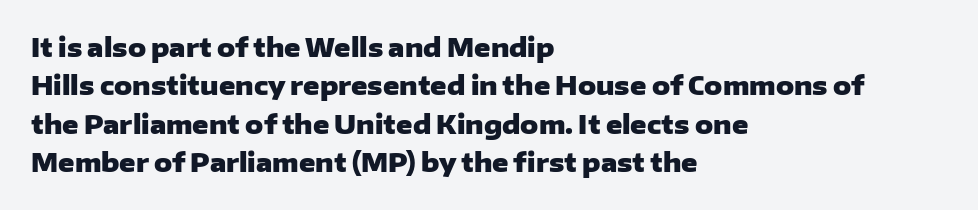
Here the glyphs are tracked normally, forming tight word shapes. Does the weight exceed regular? Yes, all the way to bold. The text block is weighted toward the left margin, trailing off unevenly rightward. Style check: upright. Notice how descenders clear the ascenders below comfortably — that's standard leading. Glance below the letters and you will spot only blank space.
